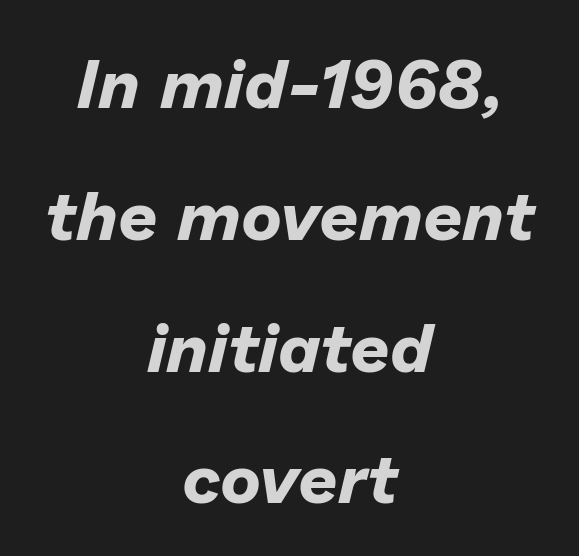
Is this a fixed-width face? No — the glyphs have proportional, varying widths. Bare-footed words on every line. Loosely led — the rows are spread out. The letters are slanted; this is an italic face.
